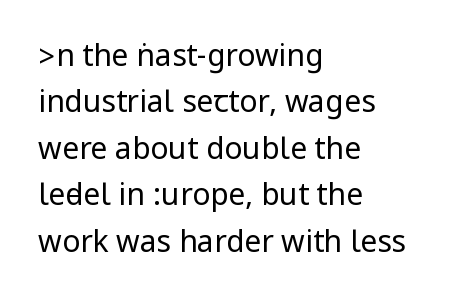
The image shows 30 px regular-weight, condensed sans-serif type, upright; set left-aligned, normal line spacing (1.55x), normal letter spacing, not underlined; low stroke contrast.
